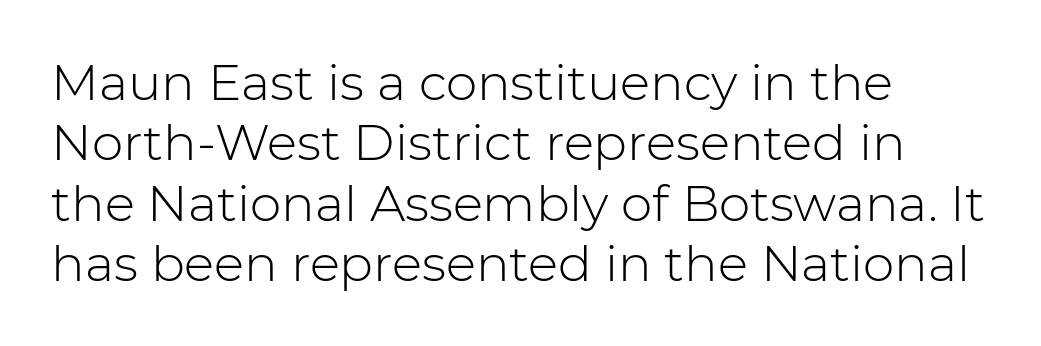
Q: Is the text bold? A: No.
Q: Is the text italic (slanted)? A: No, it is upright.
Q: Is the typeface a serif or a sans-serif typeface? A: Sans-serif.
Q: Is the text underlined? A: No.
Q: How is the paragraph aligned? A: Left-aligned.
Q: Is the spacing between letters normal or unusually wide? A: Normal.
Q: Width (condensed, normal, or wide)? A: Normal.
Q: Stroke contrast? A: Low.
Q: x-height? A: Medium.
Q: Monospaced? A: No.
